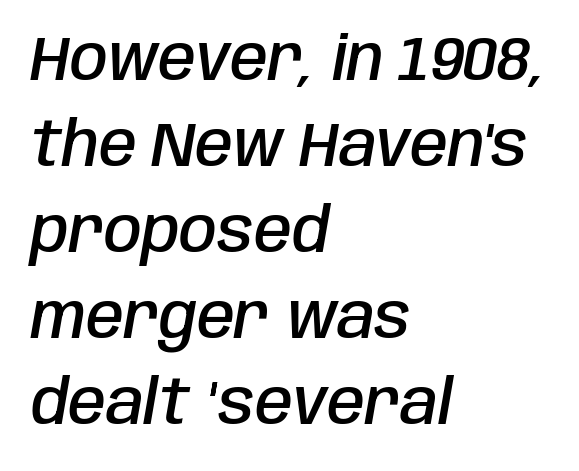
The image shows 61 px semibold, condensed type, italic (leaning right); set left-aligned, normal line spacing (1.41x), normal letter spacing, not underlined; low stroke contrast and a large x-height.
